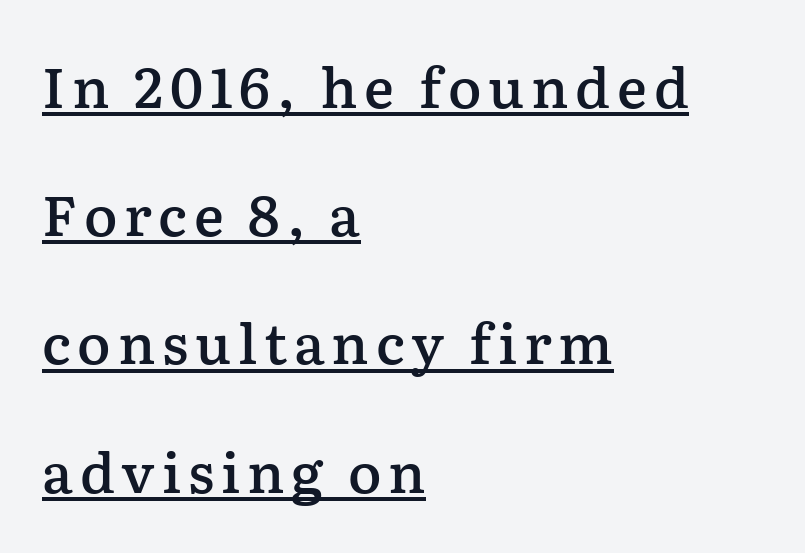
The image shows 56 px semibold serif type, upright; set left-aligned, loose line spacing (2.29x), underlined; low stroke contrast and a medium x-height.
